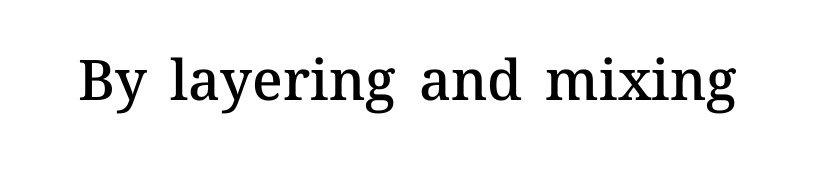
Q: Is the text bold? A: Semi-bold.
Q: Is the text italic (slanted)? A: No, it is upright.
Q: Is the text underlined? A: No.
Q: Is the spacing between letters normal or unusually wide? A: Normal.
Q: Width (condensed, normal, or wide)? A: Normal.
Q: Stroke contrast? A: Medium.
Q: x-height? A: Medium.
Q: Monospaced? A: No.
